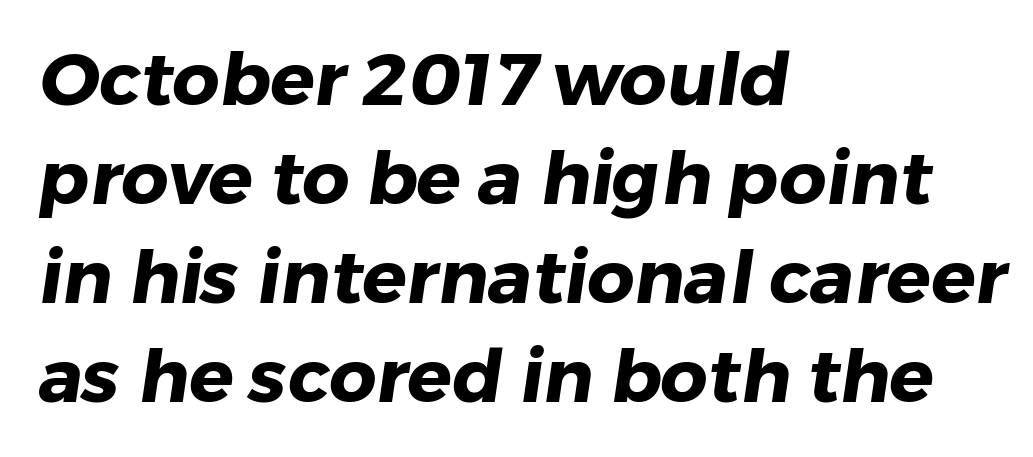
The text block is weighted toward the left margin, trailing off unevenly rightward. Between one letter and the next there's only the usual sliver of space. Bare-footed words on every line. The line-height multiplier appears to be the usual default. The passage shown is typed in a proportional face where columns would drift.
